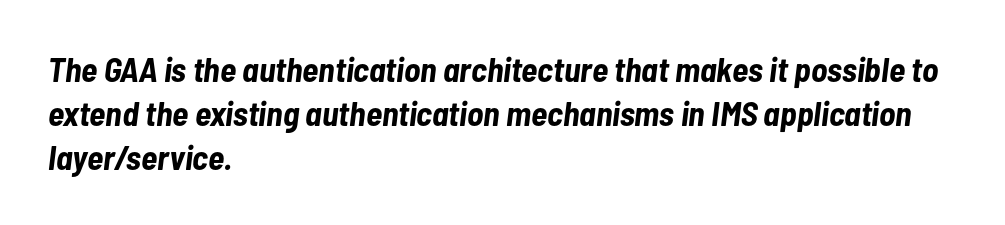
The image shows 34 px bold, condensed type, italic (leaning right); set left-aligned, normal line spacing (1.29x), normal letter spacing, not underlined; low stroke contrast and a medium x-height.
